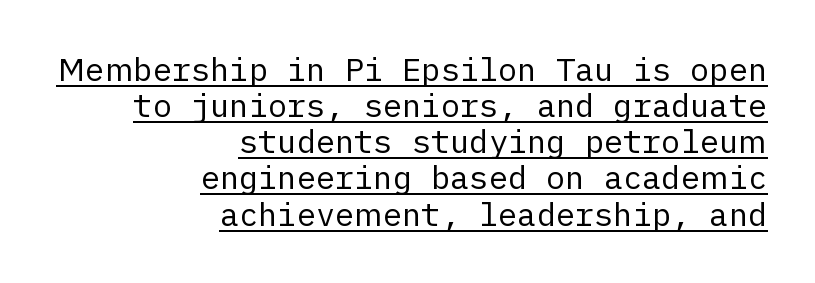
The image shows 32 px regular-weight sans-serif type, upright; set right-aligned, tight line spacing (1.13x), normal letter spacing, underlined; low stroke contrast and a medium x-height.
